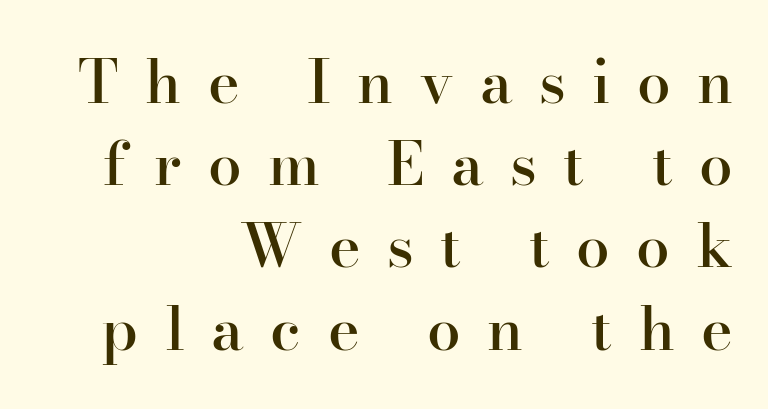
Q: Is the text bold? A: Semi-bold.
Q: Is the text italic (slanted)? A: No, it is upright.
Q: Is the typeface a serif or a sans-serif typeface? A: Serif.
Q: Is the text underlined? A: No.
Q: How is the paragraph aligned? A: Right-aligned.
Q: Is the spacing between letters normal or unusually wide? A: Unusually wide.
Q: Is the spacing between lines tight, normal or loose? A: Normal.
Q: Width (condensed, normal, or wide)? A: Normal.
Q: Stroke contrast? A: High.
Q: x-height? A: Small.
Q: Monospaced? A: No.
